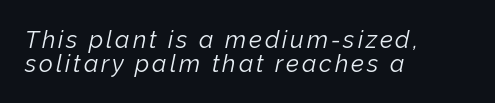
The image shows 24 px text type, italic (leaning right); set left-aligned, tight line spacing (0.98x), not underlined.
